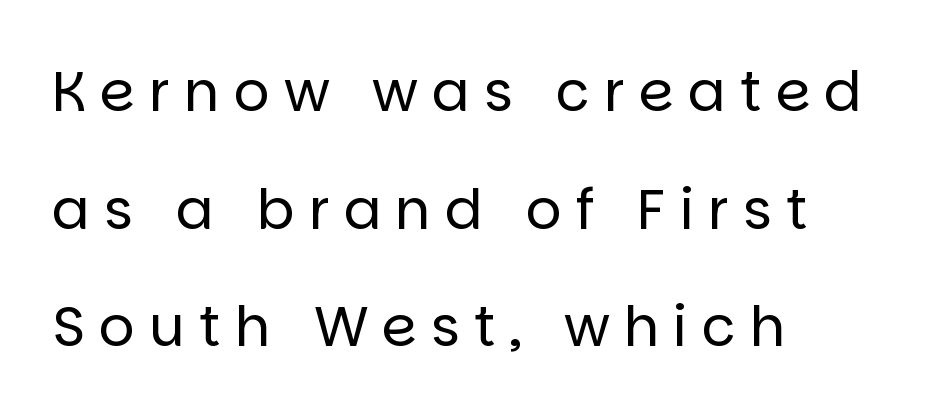
{"serif": "no", "italic": "no", "bold": "no", "weight": "regular", "width": "normal", "stroke_contrast": "low", "x_height": "large", "monospaced": "no", "underline": "no", "align": "left", "line_spacing": "loose", "line_spacing_ratio": 2.1, "letter_spacing": "wide", "letter_spacing_em": 0.25, "glyph_px": 56}
